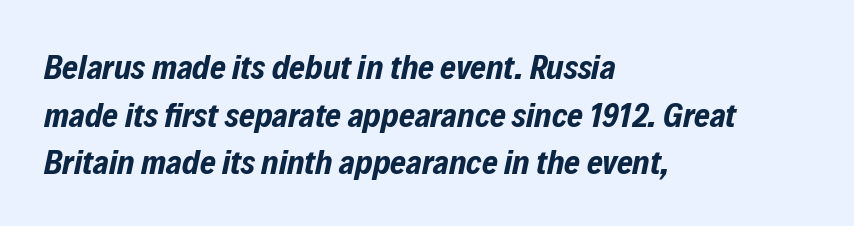
In terms of posture, this sample is oblique. This sample uses plain, unmodified letter spacing. Check under the words: just untouched page. Here the designer chose a conventional face with non-uniform glyph widths. Vertically, the passage feels balanced, rows spaced as you'd expect.
